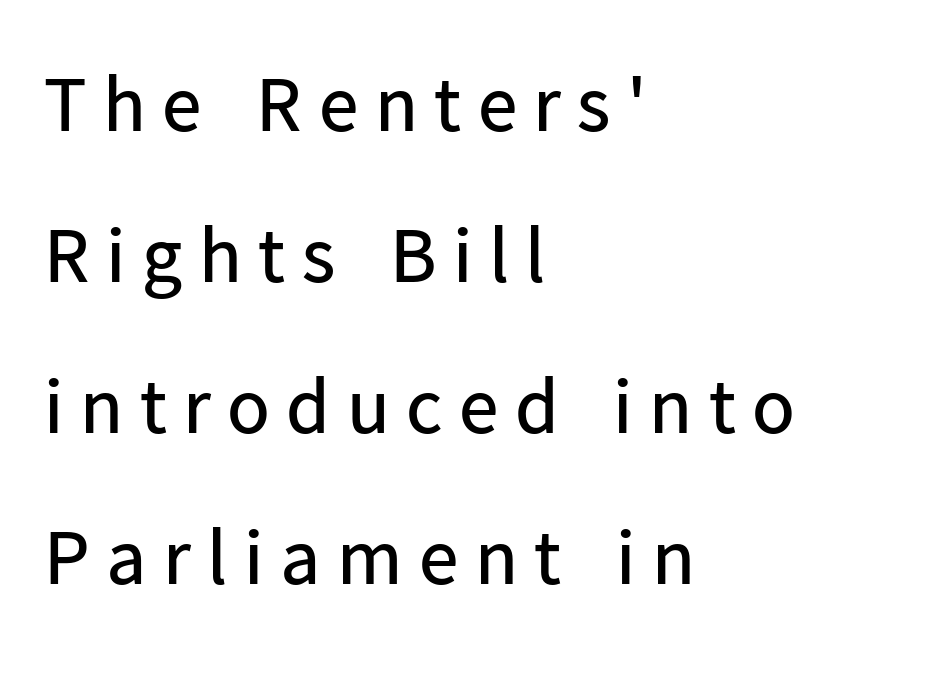
The image shows 79 px regular-weight sans-serif type, upright; set left-aligned, loose line spacing (1.91x), unusually wide letter spacing (+0.21 em), not underlined; low stroke contrast and a medium x-height.
